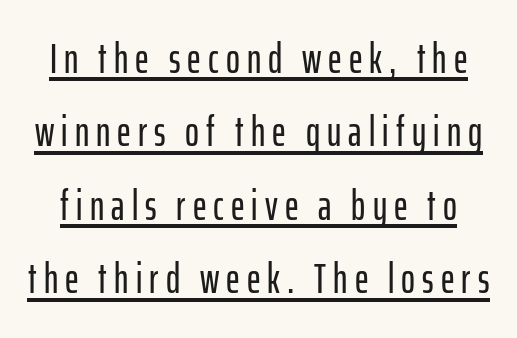
{"serif": "no", "italic": "no", "width": "condensed", "stroke_contrast": "low", "x_height": "medium", "monospaced": "no", "underline": "yes", "line_spacing_ratio": 1.75, "glyph_px": 42}
